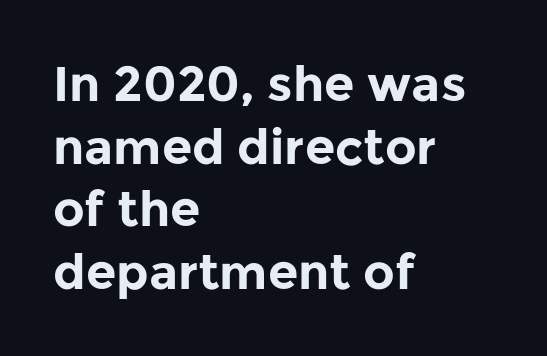
The letters advance in unequal steps, a hallmark of proportional type. The typesetting leans heavy: a genuine bold. Does the copy run flush right? No — it runs flush left. Underline: absent. The glyphs in this specimen are sans serif. Italic: no, the glyphs are upright roman.
